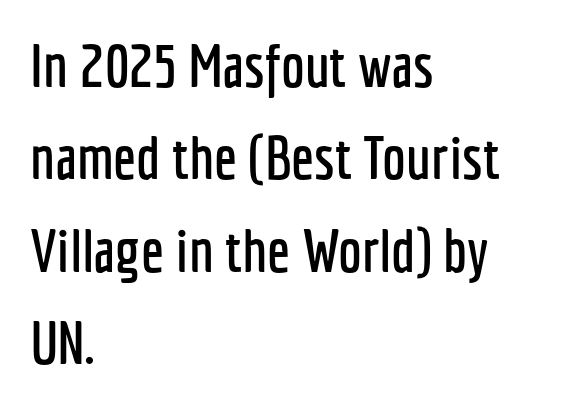
The image shows 60 px condensed sans-serif type, upright; set left-aligned, normal line spacing (1.54x), normal letter spacing, not underlined; low stroke contrast and a medium x-height.
